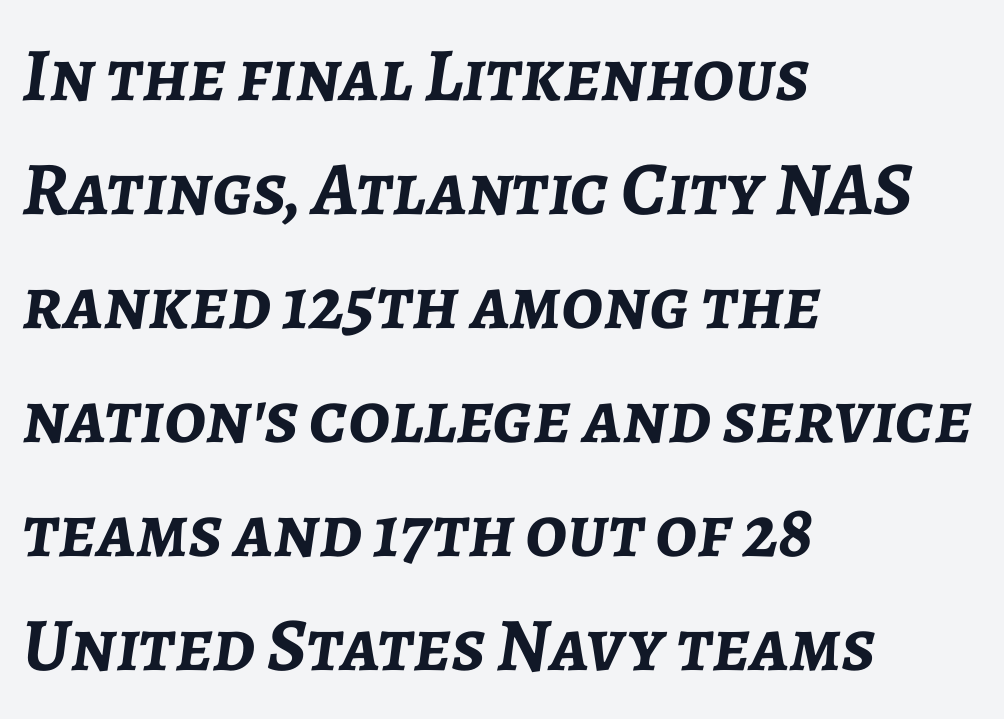
{"italic": "yes", "lean": "right", "slant_degrees": 7, "bold": "yes", "weight": "semibold", "width": "normal", "stroke_contrast": "low", "x_height": "medium", "monospaced": "no", "underline": "no", "align": "left", "line_spacing": "normal", "line_spacing_ratio": 1.5, "letter_spacing": "normal", "letter_spacing_em": 0.0, "glyph_px": 76}
